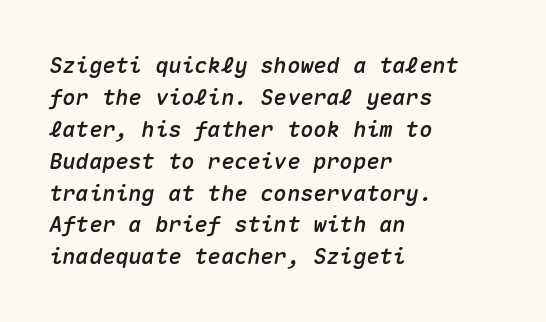
Q: Is the text italic (slanted)? A: Yes, it leans right by about 10 degrees.
Q: Is the text underlined? A: No.
Q: How is the paragraph aligned? A: Left-aligned.
Q: Is the spacing between letters normal or unusually wide? A: Normal.
Q: Is the spacing between lines tight, normal or loose? A: Normal.
